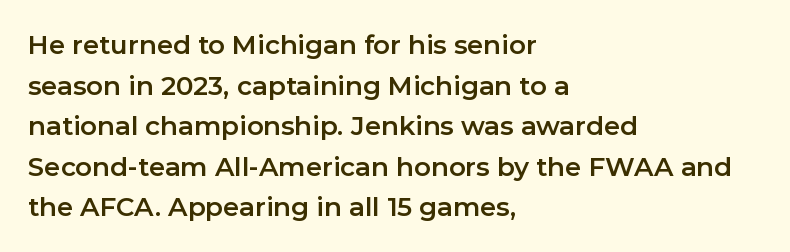
The image shows 26 px text type, upright; set left-aligned, normal line spacing (1.56x), normal letter spacing, not underlined.
